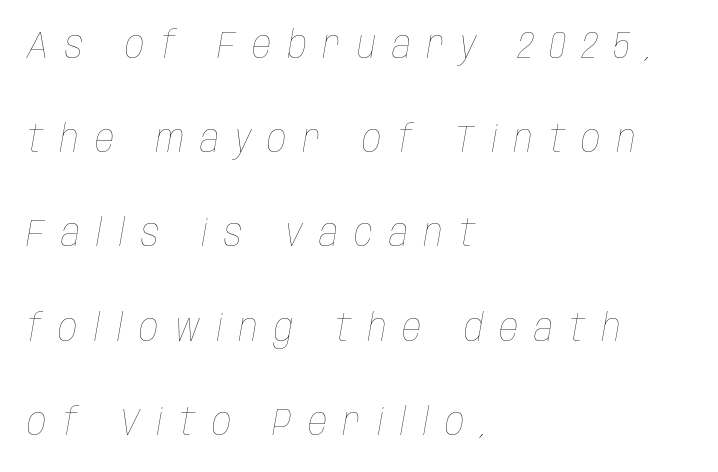
Compared with a typical body face, this is equally light or lighter still. Note the varied advance widths — an 'i' is clearly narrower than an 'm'. Slant detected: the letters are inclined. A great deal of white space separates one row of letters from the next. Casual observation: everything's shoved over to the left. Words appear elongated and porous because spacing is wide.
